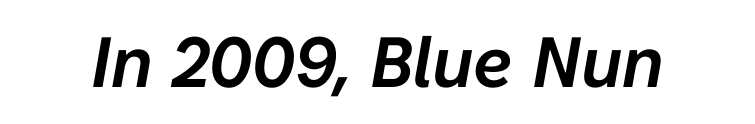
Q: Is the text italic (slanted)? A: Yes, it leans right by about 10 degrees.
Q: Is the text underlined? A: No.
Q: Is the spacing between letters normal or unusually wide? A: Normal.
Q: Width (condensed, normal, or wide)? A: Normal.
Q: Stroke contrast? A: Low.
Q: x-height? A: Medium.
Q: Monospaced? A: No.
